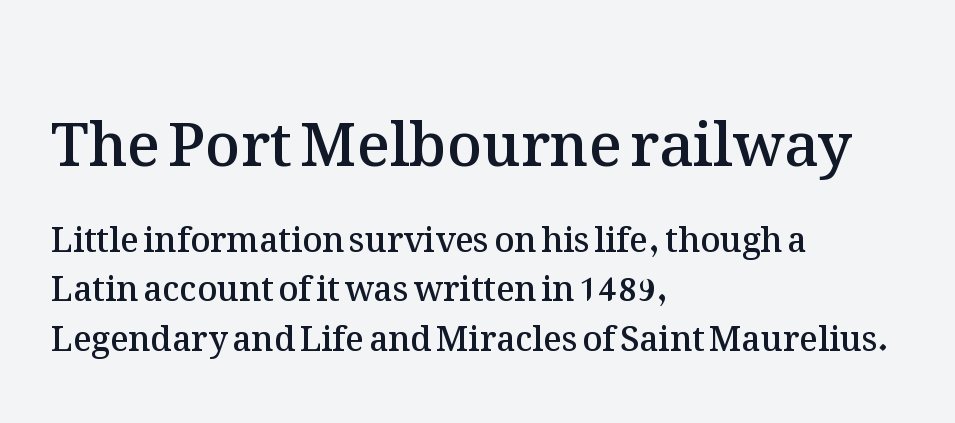
Has an underline been added? It has not. Of the two passages, the one on top uses the larger point size. Is the letter spacing exaggerated? No — it looks like the ordinary default. Designer's note — italics off, roman on. Think of a printed novel: that variable character pitch is what you see here. Set as a demibold, roughly 600 on the weight scale.
